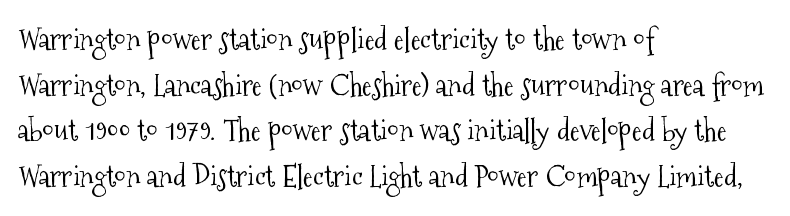
Q: Is the text bold? A: No.
Q: Is the text italic (slanted)? A: No, it is upright.
Q: Is the typeface a serif or a sans-serif typeface? A: Serif.
Q: Is the text underlined? A: No.
Q: How is the paragraph aligned? A: Left-aligned.
Q: Is the spacing between letters normal or unusually wide? A: Normal.
Q: Is the spacing between lines tight, normal or loose? A: Normal.
Q: Width (condensed, normal, or wide)? A: Condensed.
Q: Stroke contrast? A: Medium.
Q: x-height? A: Medium.
Q: Monospaced? A: No.
